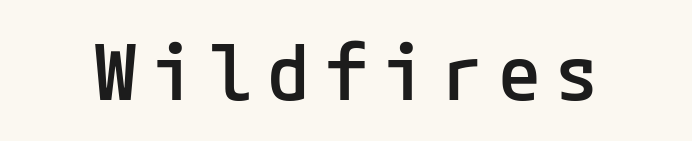
{"serif": "no", "italic": "no", "bold": "semi", "weight": "semibold", "width": "normal", "stroke_contrast": "low", "x_height": "medium", "underline": "no", "glyph_px": 78}
